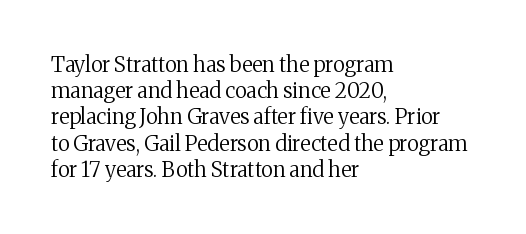
{"italic": "no", "bold": "no", "underline": "no", "align": "left", "line_spacing": "normal", "line_spacing_ratio": 1.25, "letter_spacing": "normal", "letter_spacing_em": 0.0, "glyph_px": 21}
